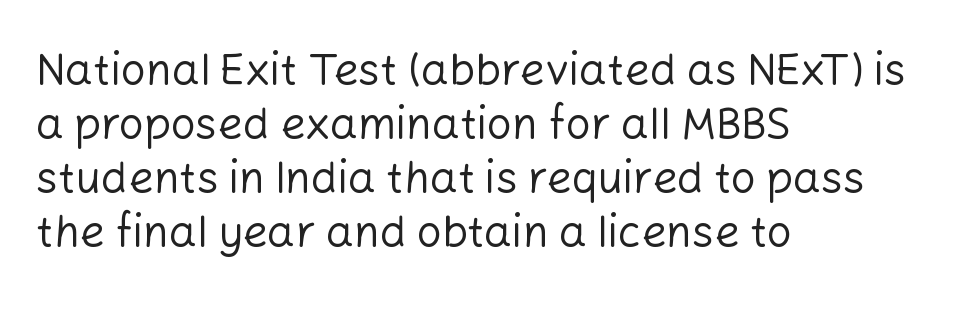
The image shows 44 px regular-weight sans-serif type, upright; set left-aligned, line spacing 1.23x, normal letter spacing, not underlined; low stroke contrast and a medium x-height.
